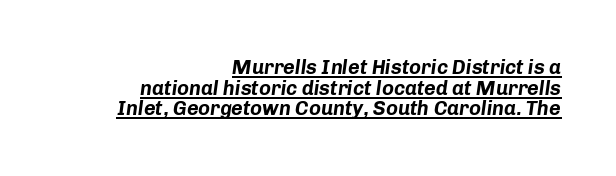
Q: Is the text bold? A: Yes.
Q: Is the text italic (slanted)? A: Yes, it leans right by about 8 degrees.
Q: Is the text underlined? A: Yes.
Q: How is the paragraph aligned? A: Right-aligned.
Q: Is the spacing between letters normal or unusually wide? A: Normal.
Q: Is the spacing between lines tight, normal or loose? A: Tight.
